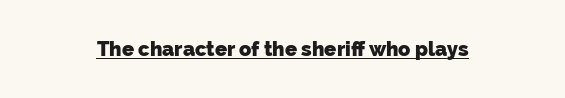
The sample's only ornament is a line tracing under the words. Heavy-handed strokes throughout: this text is bold. Tracking here is standard; glyphs follow each other at the usual distance.
